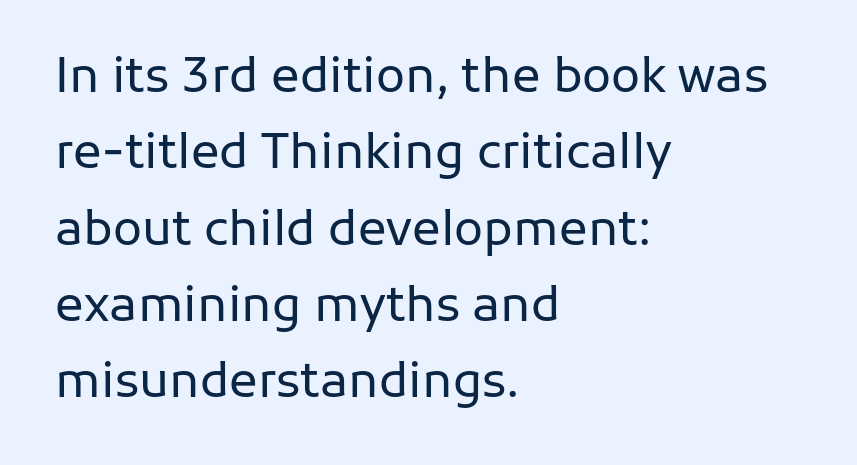
{"serif": "no", "italic": "no", "bold": "no", "weight": "regular", "width": "normal", "stroke_contrast": "low", "x_height": "medium", "monospaced": "no", "underline": "no", "align": "left", "line_spacing": "normal", "line_spacing_ratio": 1.59, "letter_spacing": "normal", "letter_spacing_em": 0.0, "glyph_px": 48}
